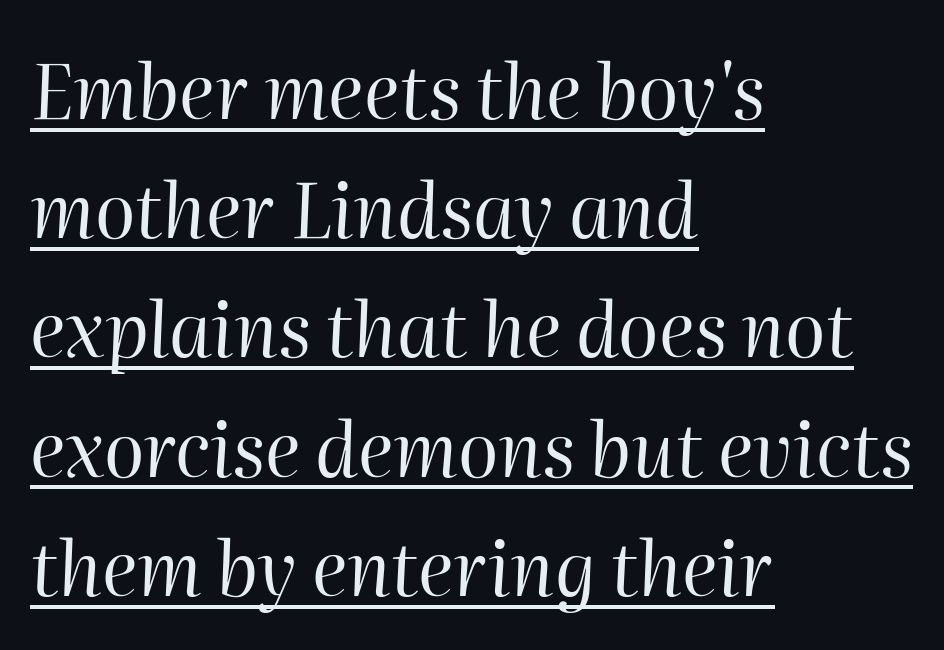
Q: Is the text bold? A: No.
Q: Is the text italic (slanted)? A: Yes, it leans right by about 2 degrees.
Q: Is the text underlined? A: Yes.
Q: How is the paragraph aligned? A: Left-aligned.
Q: Is the spacing between letters normal or unusually wide? A: Normal.
Q: Is the spacing between lines tight, normal or loose? A: Normal.
Q: Width (condensed, normal, or wide)? A: Normal.
Q: Stroke contrast? A: High.
Q: x-height? A: Medium.
Q: Monospaced? A: No.
